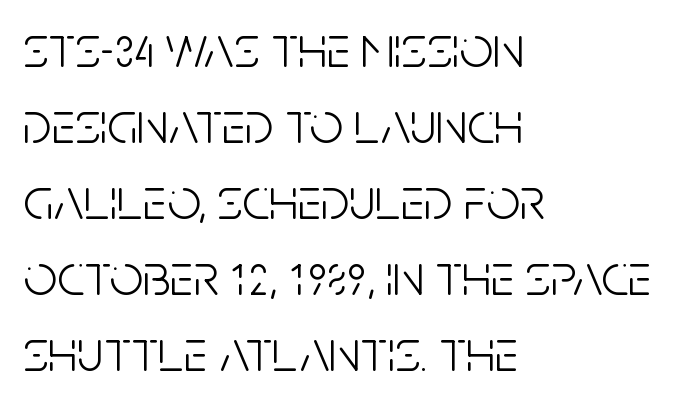
Glance below the letters and you will spot only blank space. You can tell from the bare stems that sans-serif type was used. This rendering leaves character spacing at its baseline value. Successive baselines arrive at the customary interval.
